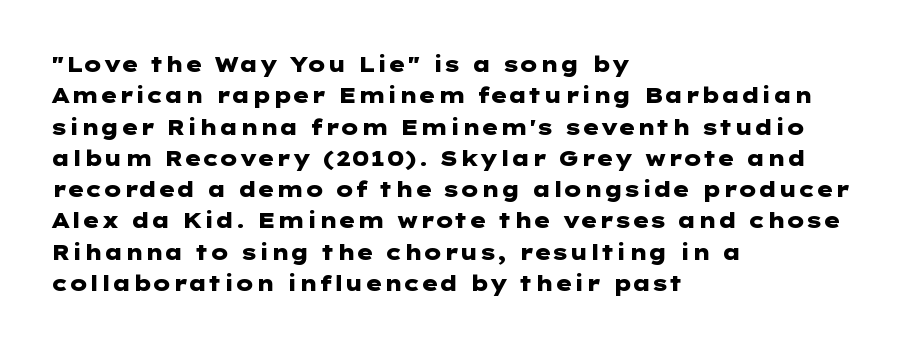
Q: Is the text bold? A: Yes.
Q: Is the text italic (slanted)? A: No, it is upright.
Q: Is the text underlined? A: No.
Q: How is the paragraph aligned? A: Left-aligned.
Q: Is the spacing between letters normal or unusually wide? A: Normal.
Q: Is the spacing between lines tight, normal or loose? A: Normal.
